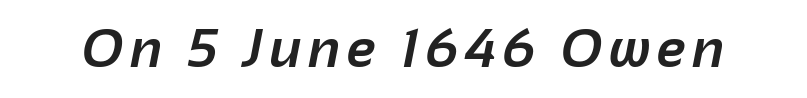
How heavy is the stroke? Heavy — this is a bold. The zone under the glyphs is completely vacant. The passage shown is typed in a proportional face where columns would drift. Each letter's strokes conclude bluntly, with no projecting serifs.
